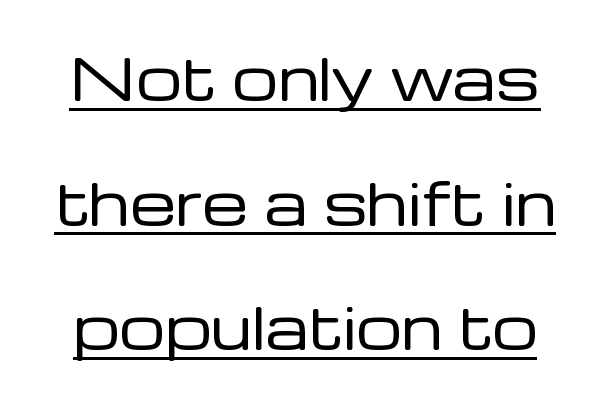
{"serif": "no", "italic": "no", "bold": "no", "weight": "regular", "width": "normal", "stroke_contrast": "low", "x_height": "medium", "monospaced": "no", "underline": "yes", "line_spacing": "loose", "line_spacing_ratio": 2.15, "letter_spacing": "normal", "letter_spacing_em": 0.0, "glyph_px": 58}
